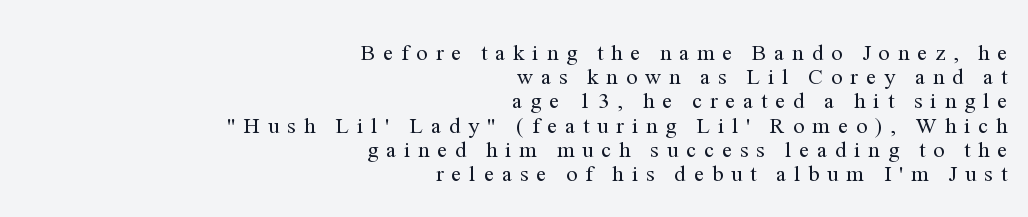
The image shows 22 px text type, upright; set right-aligned, tight line spacing (1.1x), unusually wide letter spacing (+0.37 em), not underlined.
